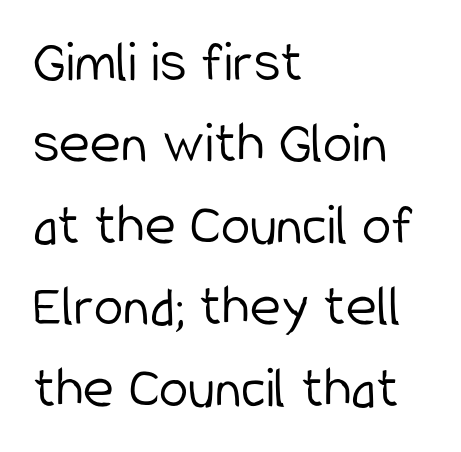
In CSS terms this would be text-align: left. Counters stay open thanks to moderate or lighter strokes. Honestly, there is no underline to notice here at all. Each letter's strokes conclude bluntly, with no projecting serifs. Is there any slant? The stems are plumb. Nobody touched the tracking dial on this one.
